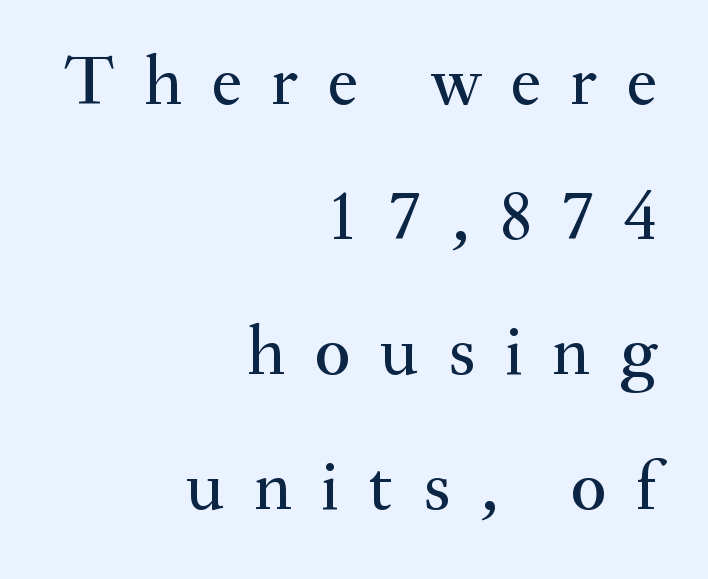
{"serif": "yes", "italic": "no", "width": "normal", "stroke_contrast": "medium", "x_height": "small", "monospaced": "no", "underline": "no", "align": "right", "line_spacing": "loose", "line_spacing_ratio": 1.93, "letter_spacing": "wide", "letter_spacing_em": 0.42, "glyph_px": 70}
